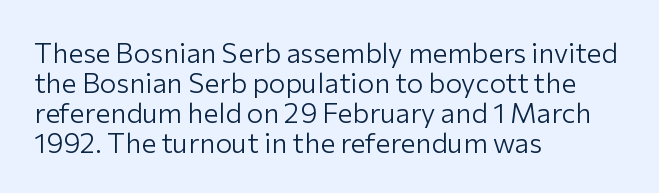
The image shows 28 px light sans-serif type, upright; set left-aligned, tight line spacing (1.07x), normal letter spacing, not underlined; low stroke contrast and a medium x-height.
